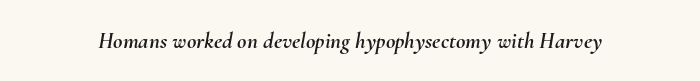
The image shows 23 px text type, italic (leaning right); set normal letter spacing, not underlined.
